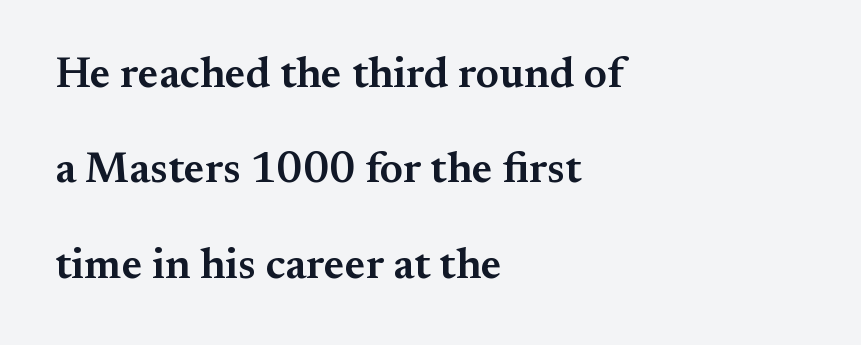
Q: Is the text bold? A: Semi-bold.
Q: Is the text italic (slanted)? A: No, it is upright.
Q: Is the typeface a serif or a sans-serif typeface? A: Serif.
Q: Is the text underlined? A: No.
Q: How is the paragraph aligned? A: Left-aligned.
Q: Is the spacing between letters normal or unusually wide? A: Normal.
Q: Is the spacing between lines tight, normal or loose? A: Loose.
Q: Width (condensed, normal, or wide)? A: Normal.
Q: Stroke contrast? A: Medium.
Q: x-height? A: Small.
Q: Monospaced? A: No.
